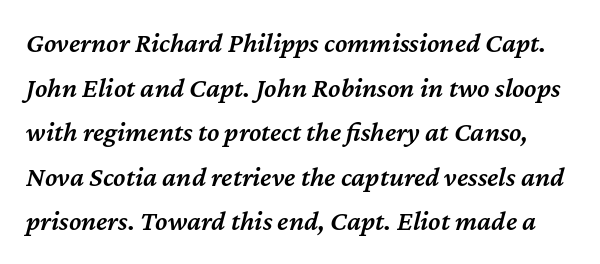
Unmarked baselines from the first word to the last. Quick note: interline space is typical. The glyphs look as if they've been sheared to an angle. This sample has the flowing, uneven cadence of proportional lettering. The face used here is a semibold: visibly heavier than regular, lighter than bold. Characters follow at the spacing the type designer built in.
